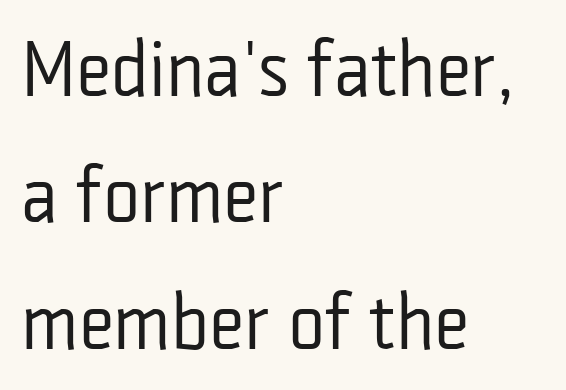
The characters are drawn with everyday or finer stroke widths. Tracking here is standard; glyphs follow each other at the usual distance. Varying glyph widths throughout — classic text-font behaviour. Observe the absence of serifs on each vertical stroke in this sample. Designer's note — italics off, roman on. The paragraph has a hard left edge and a soft right edge.
